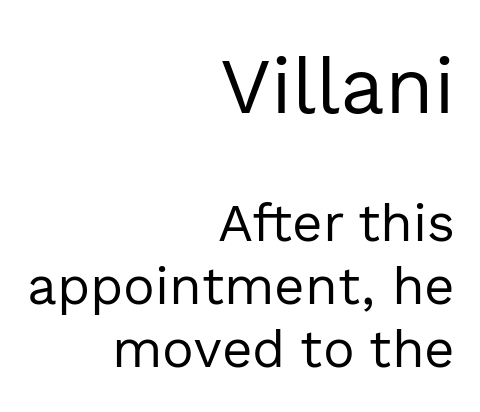
Q: Is the text bold? A: No.
Q: Is the text italic (slanted)? A: No, it is upright.
Q: Is the typeface a serif or a sans-serif typeface? A: Sans-serif.
Q: Is the text underlined? A: No.
Q: How is the paragraph aligned? A: Right-aligned.
Q: Is the spacing between letters normal or unusually wide? A: Normal.
Q: Which block of text is set in a larger size, the first (top) or the second (bottom)? A: The first (top) one.
Q: Width (condensed, normal, or wide)? A: Normal.
Q: x-height? A: Medium.
Q: Monospaced? A: No.
